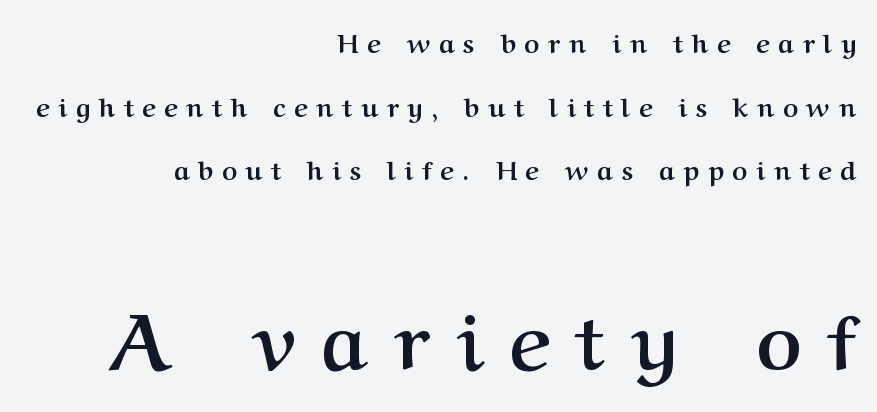
Line ends are locked; line starts wander. The space directly below the letters is spotless. If you drew a line through each stem, it would be perfectly vertical. Think of a printed novel: that variable character pitch is what you see here. Look at the bottom of the vertical strokes: they flare into serifs here.
